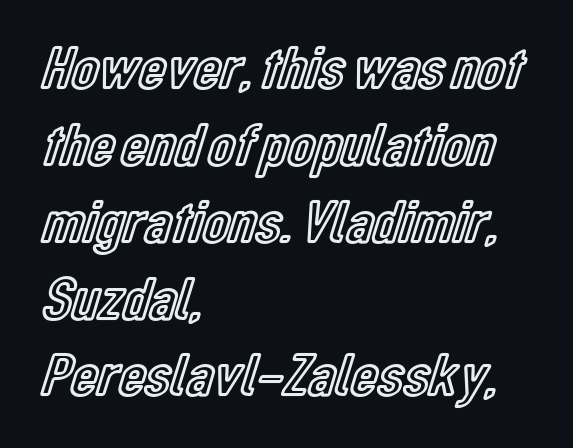
The image shows 61 px condensed type; set left-aligned, normal line spacing (1.26x), normal letter spacing, not underlined; a medium x-height.
